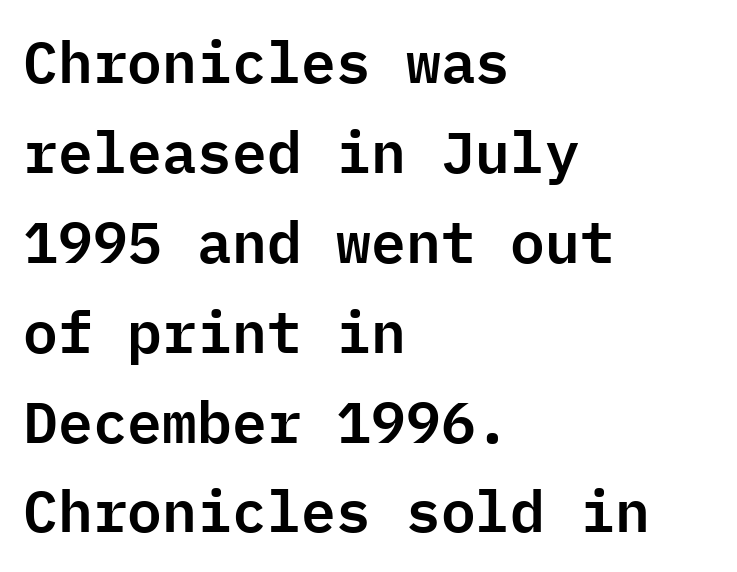
Q: Is the text italic (slanted)? A: No, it is upright.
Q: Is the typeface a serif or a sans-serif typeface? A: Sans-serif.
Q: Is the text underlined? A: No.
Q: How is the paragraph aligned? A: Left-aligned.
Q: Is the spacing between letters normal or unusually wide? A: Normal.
Q: Is the spacing between lines tight, normal or loose? A: Normal.
Q: Width (condensed, normal, or wide)? A: Normal.
Q: Stroke contrast? A: Low.
Q: x-height? A: Medium.
Q: Monospaced? A: Yes.
